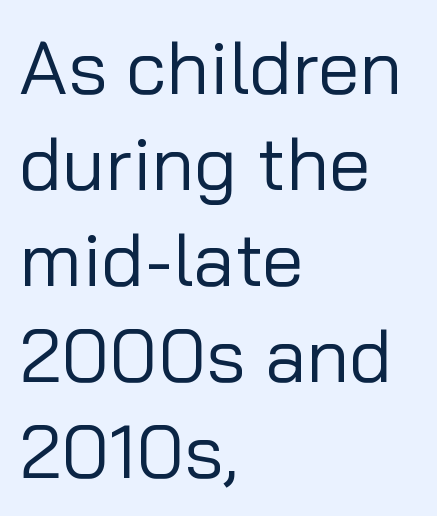
{"serif": "no", "italic": "no", "bold": "no", "weight": "regular", "width": "normal", "stroke_contrast": "low", "x_height": "medium", "monospaced": "no", "underline": "no", "align": "left", "line_spacing": "normal", "line_spacing_ratio": 1.28, "letter_spacing": "normal", "letter_spacing_em": 0.0, "glyph_px": 75}
